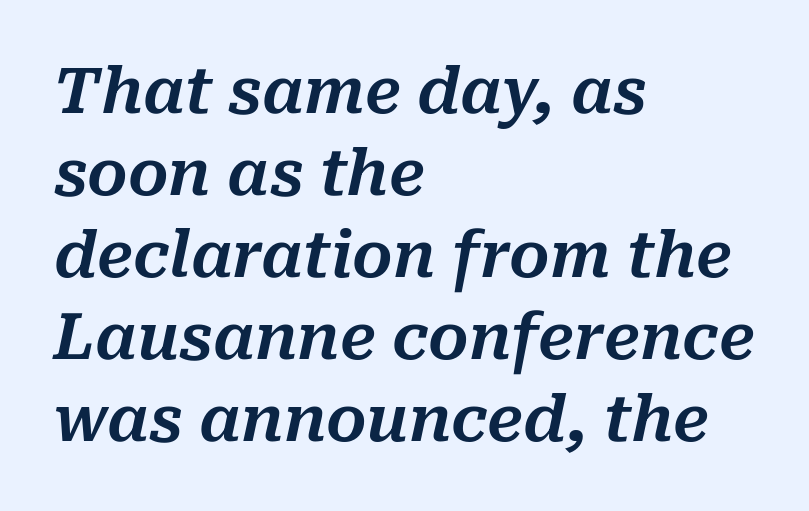
{"italic": "yes", "lean": "right", "slant_degrees": 10, "width": "normal", "stroke_contrast": "medium", "x_height": "medium", "monospaced": "no", "underline": "no", "align": "left", "line_spacing": "normal", "line_spacing_ratio": 1.3, "letter_spacing": "normal", "letter_spacing_em": 0.0, "glyph_px": 63}
